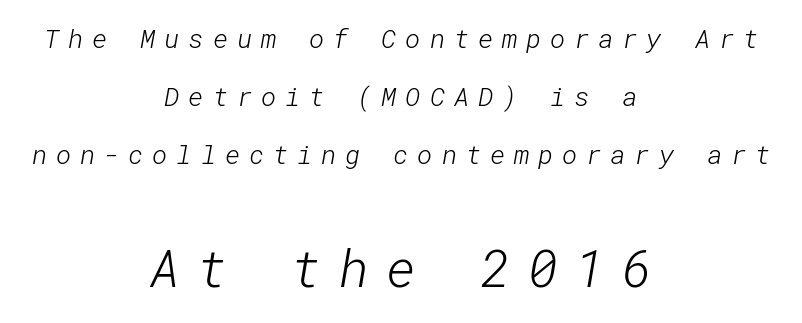
The image shows 51 px light sans-serif type; set centered, loose line spacing (2.24x), unusually wide letter spacing (+0.34 em), not underlined; the second (bottom) block is 1.96x larger; low stroke contrast and a medium x-height.
